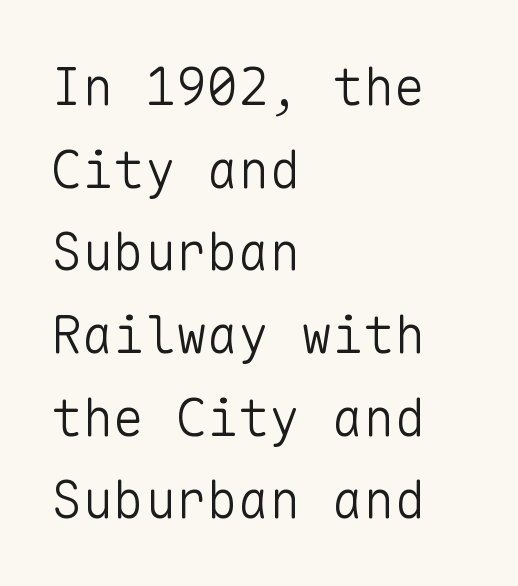
{"serif": "no", "italic": "no", "bold": "no", "weight": "light", "width": "normal", "stroke_contrast": "low", "x_height": "medium", "monospaced": "yes", "underline": "no", "align": "left", "line_spacing": "normal", "line_spacing_ratio": 1.59, "letter_spacing": "normal", "letter_spacing_em": 0.0, "glyph_px": 52}
